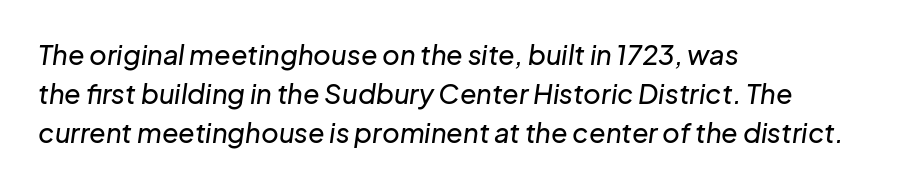
Q: Is the text italic (slanted)? A: Yes, it leans right by about 8 degrees.
Q: Is the text underlined? A: No.
Q: How is the paragraph aligned? A: Left-aligned.
Q: Is the spacing between letters normal or unusually wide? A: Normal.
Q: Is the spacing between lines tight, normal or loose? A: Normal.
